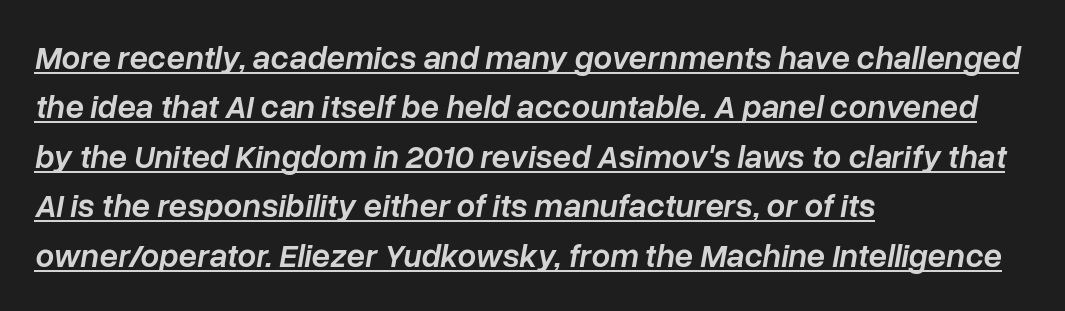
Q: Is the text bold? A: Semi-bold.
Q: Is the text italic (slanted)? A: Yes, it leans right by about 10 degrees.
Q: Is the text underlined? A: Yes.
Q: How is the paragraph aligned? A: Left-aligned.
Q: Is the spacing between letters normal or unusually wide? A: Normal.
Q: Is the spacing between lines tight, normal or loose? A: Normal.
Q: Width (condensed, normal, or wide)? A: Normal.
Q: Stroke contrast? A: Low.
Q: x-height? A: Medium.
Q: Monospaced? A: No.
